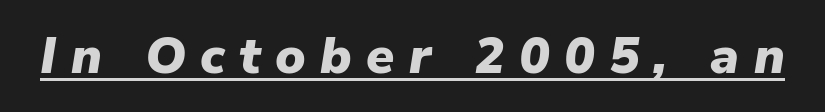
{"italic": "yes", "lean": "right", "slant_degrees": 9, "bold": "yes", "weight": "heavy", "width": "normal", "stroke_contrast": "low", "x_height": "medium", "monospaced": "no", "underline": "yes", "letter_spacing": "wide", "letter_spacing_em": 0.28, "glyph_px": 51}
